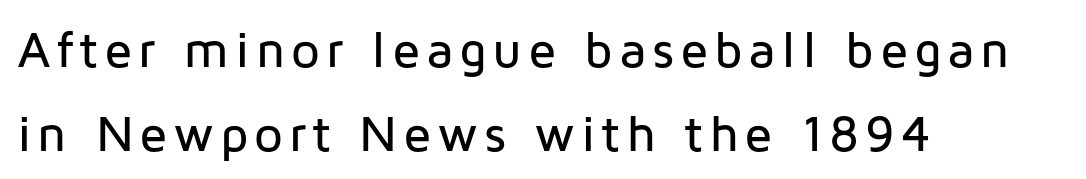
Q: Is the text italic (slanted)? A: No, it is upright.
Q: Is the typeface a serif or a sans-serif typeface? A: Sans-serif.
Q: Is the text underlined? A: No.
Q: How is the paragraph aligned? A: Left-aligned.
Q: Is the spacing between lines tight, normal or loose? A: Normal.
Q: Width (condensed, normal, or wide)? A: Normal.
Q: Stroke contrast? A: Low.
Q: x-height? A: Medium.
Q: Monospaced? A: No.
